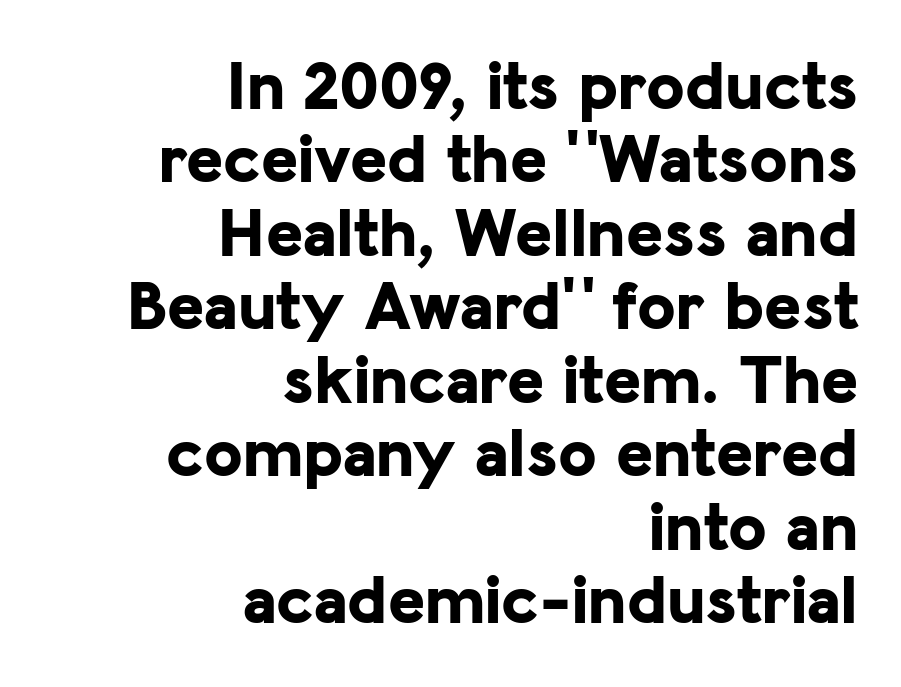
Q: Is the text bold? A: Yes.
Q: Is the text italic (slanted)? A: No, it is upright.
Q: Is the typeface a serif or a sans-serif typeface? A: Sans-serif.
Q: Is the text underlined? A: No.
Q: How is the paragraph aligned? A: Right-aligned.
Q: Is the spacing between letters normal or unusually wide? A: Normal.
Q: Is the spacing between lines tight, normal or loose? A: Tight.
Q: Width (condensed, normal, or wide)? A: Normal.
Q: Stroke contrast? A: Low.
Q: x-height? A: Medium.
Q: Monospaced? A: No.
